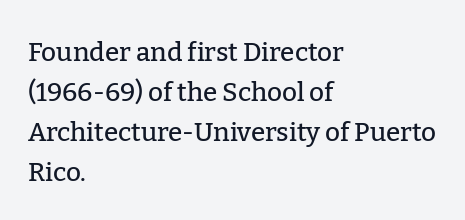
{"italic": "no", "underline": "no", "align": "left", "line_spacing": "normal", "line_spacing_ratio": 1.54, "letter_spacing": "normal", "letter_spacing_em": 0.0, "glyph_px": 26}
